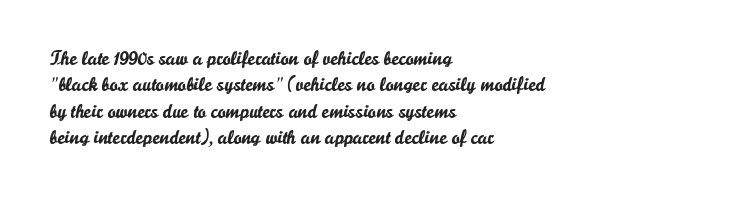
Default kerning and tracking; the words read as compact shapes. Evenly set lines give the paragraph a standard silhouette. In CSS terms this would be text-align: left. A bare baseline throughout the passage.
